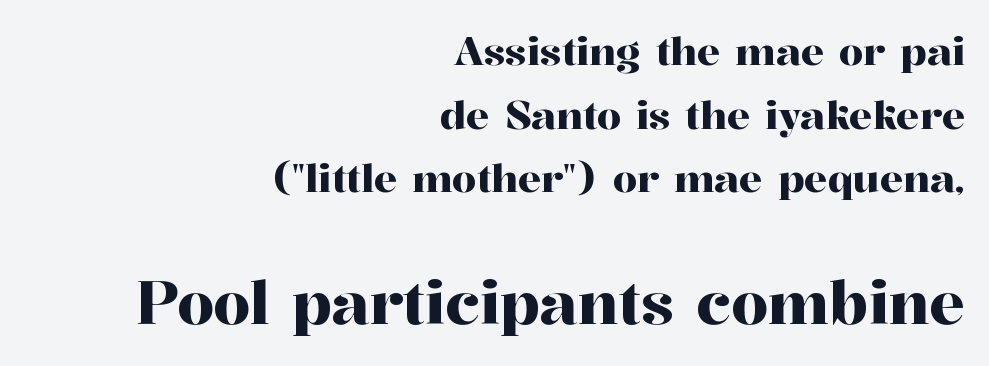
This sample uses a serif face. Successive baselines arrive at the customary interval. Spacing verdict: proportional, widths tailored to each character. Upright lettering throughout. The later block is typeset at a bigger size than the earlier block. Look at the tracking — it's just the regular setting, nothing added.
